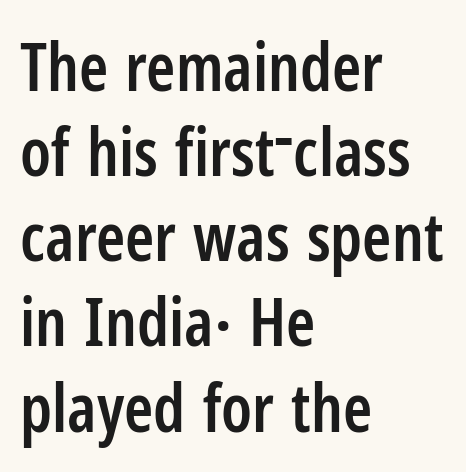
The image shows 66 px semibold, condensed sans-serif type, upright; set left-aligned, normal line spacing (1.29x), normal letter spacing, not underlined; low stroke contrast and a medium x-height.
